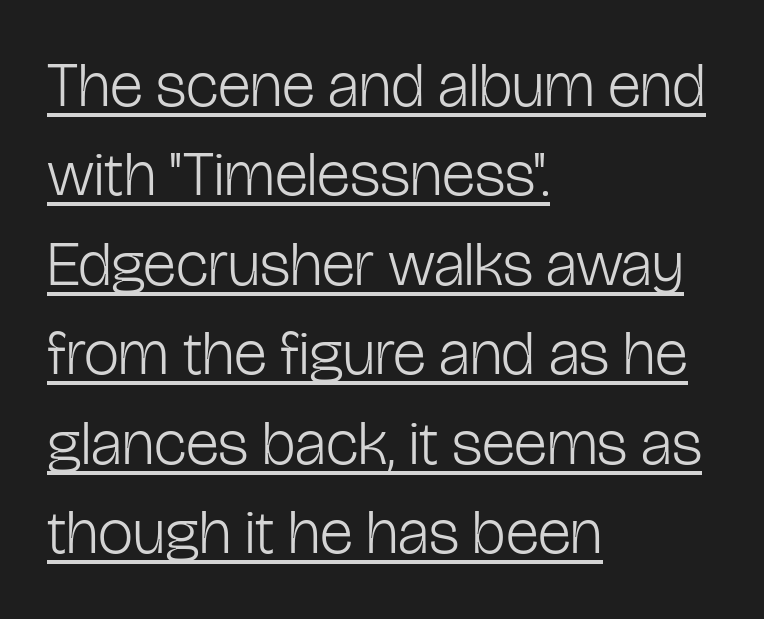
The image shows 63 px light, condensed sans-serif type, upright; set left-aligned, normal line spacing (1.42x), normal letter spacing, underlined; low stroke contrast and a medium x-height.
